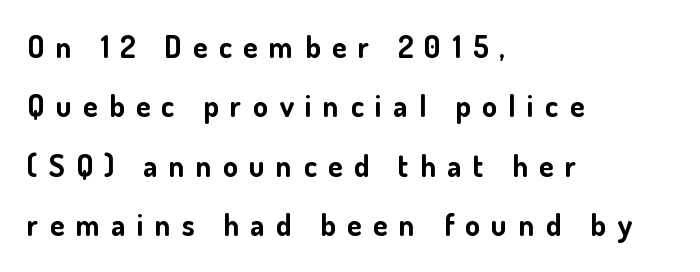
The image shows 30 px bold sans-serif type, upright; set left-aligned, loose line spacing (1.98x), unusually wide letter spacing (+0.38 em), not underlined; low stroke contrast and a small x-height.
